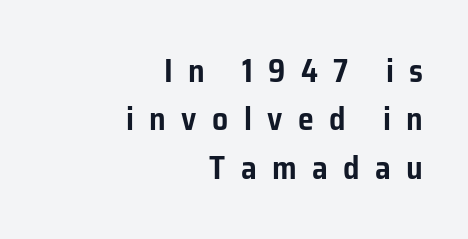
The image shows 32 px sans-serif type, upright; set right-aligned, normal line spacing (1.51x), unusually wide letter spacing (+0.48 em), not underlined; low stroke contrast and a medium x-height.
